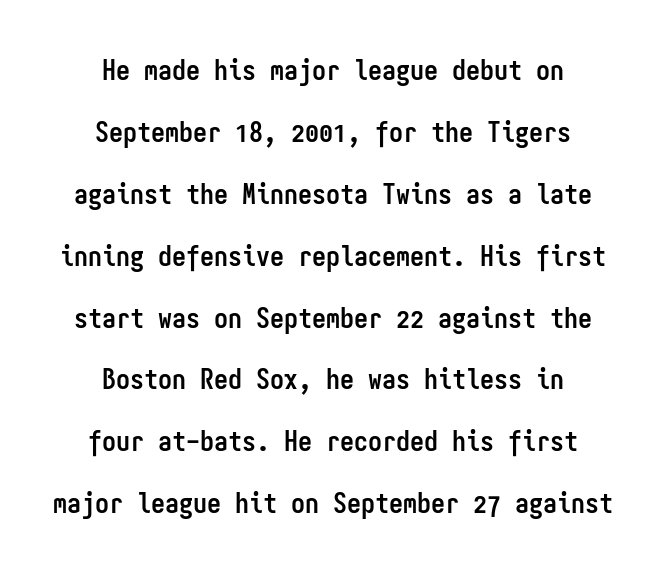
{"serif": "no", "italic": "no", "bold": "yes", "weight": "semibold", "width": "condensed", "stroke_contrast": "low", "x_height": "medium", "monospaced": "yes", "underline": "no", "align": "center", "line_spacing": "loose", "line_spacing_ratio": 2.21, "letter_spacing": "normal", "letter_spacing_em": 0.0, "glyph_px": 28}
